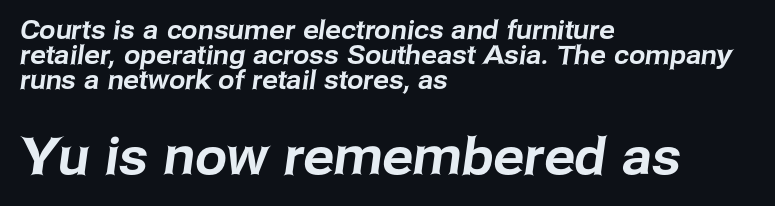
The image shows 51 px sans-serif type; set left-aligned, tight line spacing (0.96x), normal letter spacing, not underlined; the second (bottom) block is 1.96x larger; low stroke contrast and a medium x-height.
